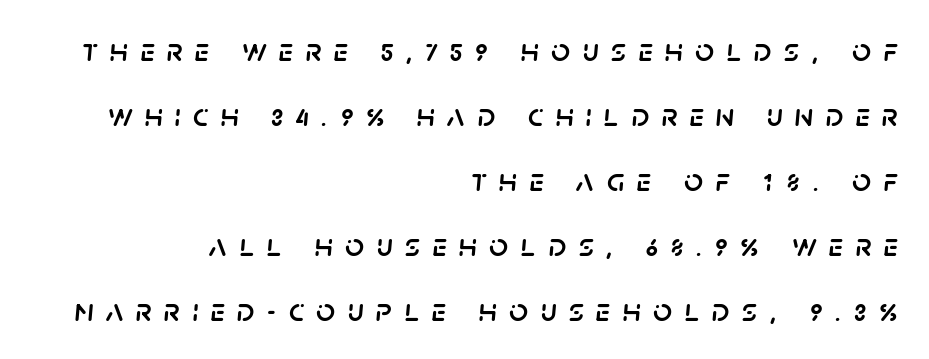
A flush-right, rag-left setting is used for this passage. Quick note: underline off. The font's italic variant was chosen for this text. Character widths vary here, with narrow letters taking less room than wide ones. There is plenty of visible air inserted between adjacent glyphs. How would I describe the line gaps? Wide and relaxed.
